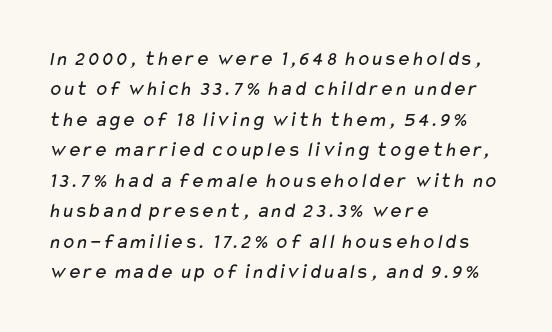
Q: Is the text bold? A: No.
Q: Is the text underlined? A: No.
Q: How is the paragraph aligned? A: Left-aligned.
Q: Is the spacing between letters normal or unusually wide? A: Normal.
Q: Is the spacing between lines tight, normal or loose? A: Normal.
